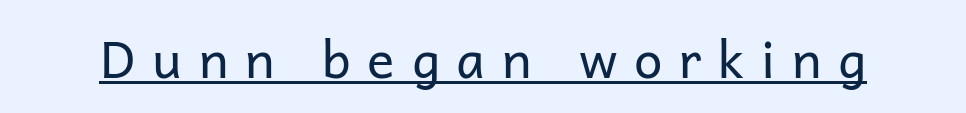
{"serif": "no", "italic": "no", "bold": "no", "weight": "regular", "width": "normal", "stroke_contrast": "low", "x_height": "medium", "monospaced": "no", "underline": "yes", "letter_spacing": "wide", "letter_spacing_em": 0.33, "glyph_px": 51}
